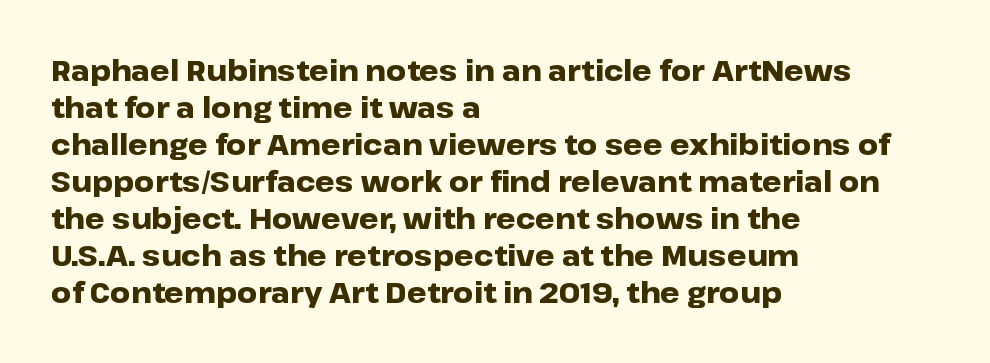
Nobody touched the tracking dial on this one. The lines in this sample share a left origin and differ only in where they stop. Each letter keeps its own natural width here, so spacing adapts to shape. In terms of letterform style, serifs are entirely absent. The area under the type is left untouched.
